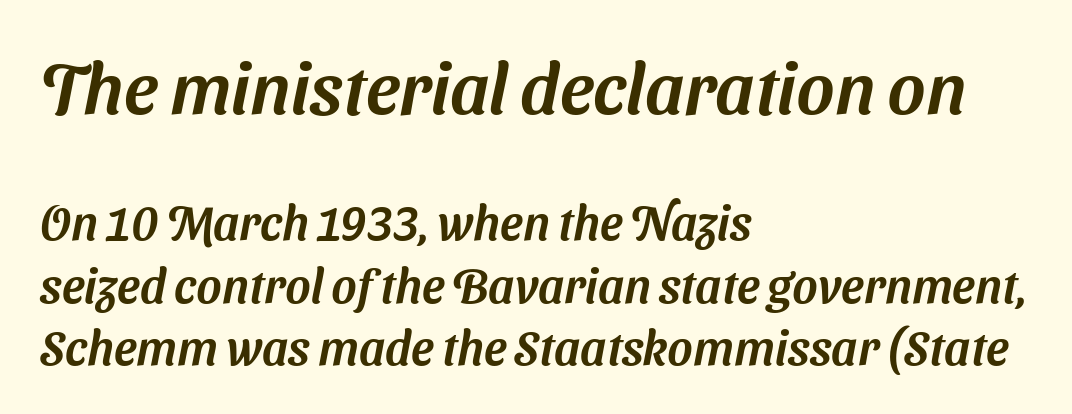
Q: Is the typeface a serif or a sans-serif typeface? A: Sans-serif.
Q: Is the text underlined? A: No.
Q: How is the paragraph aligned? A: Left-aligned.
Q: Is the spacing between letters normal or unusually wide? A: Normal.
Q: Is the spacing between lines tight, normal or loose? A: Normal.
Q: Which block of text is set in a larger size, the first (top) or the second (bottom)? A: The first (top) one.
Q: Width (condensed, normal, or wide)? A: Normal.
Q: Stroke contrast? A: Medium.
Q: x-height? A: Medium.
Q: Monospaced? A: No.
